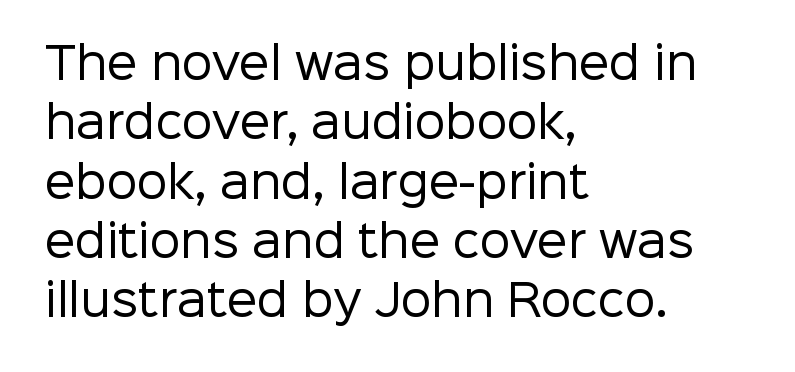
The image shows 43 px regular-weight sans-serif type, upright; set left-aligned, normal line spacing (1.38x), normal letter spacing, not underlined; low stroke contrast and a medium x-height.
